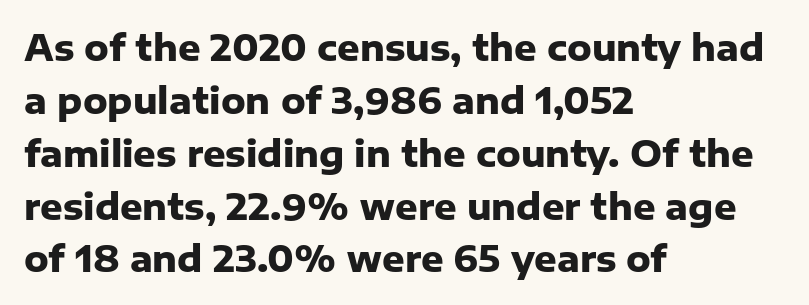
Q: Is the text bold? A: Yes.
Q: Is the text italic (slanted)? A: No, it is upright.
Q: Is the typeface a serif or a sans-serif typeface? A: Sans-serif.
Q: Is the text underlined? A: No.
Q: How is the paragraph aligned? A: Left-aligned.
Q: Is the spacing between letters normal or unusually wide? A: Normal.
Q: Is the spacing between lines tight, normal or loose? A: Normal.
Q: Width (condensed, normal, or wide)? A: Normal.
Q: Stroke contrast? A: Low.
Q: x-height? A: Medium.
Q: Monospaced? A: No.
